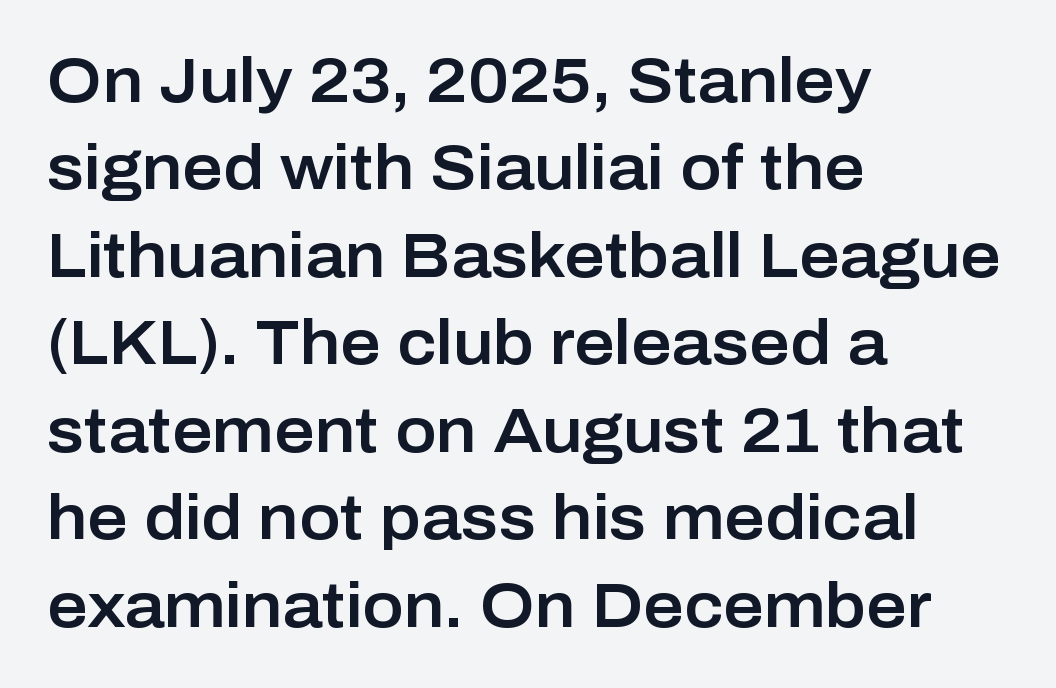
Q: Is the text italic (slanted)? A: No, it is upright.
Q: Is the typeface a serif or a sans-serif typeface? A: Sans-serif.
Q: Is the text underlined? A: No.
Q: How is the paragraph aligned? A: Left-aligned.
Q: Is the spacing between letters normal or unusually wide? A: Normal.
Q: Is the spacing between lines tight, normal or loose? A: Normal.
Q: Width (condensed, normal, or wide)? A: Normal.
Q: Stroke contrast? A: Low.
Q: x-height? A: Medium.
Q: Monospaced? A: No.
